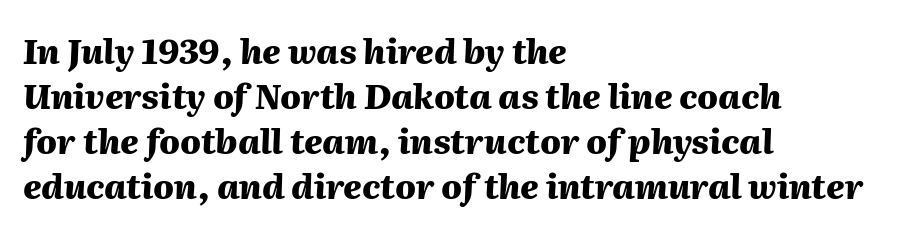
{"italic": "yes", "lean": "right", "slant_degrees": 2, "bold": "yes", "weight": "heavy", "width": "normal", "stroke_contrast": "medium", "x_height": "medium", "monospaced": "no", "underline": "no", "align": "left", "line_spacing": "normal", "line_spacing_ratio": 1.32, "letter_spacing": "normal", "letter_spacing_em": 0.0, "glyph_px": 34}
